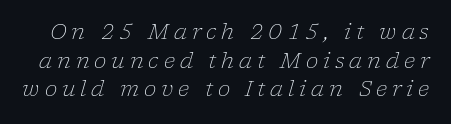
The image shows 21 px text type, italic (leaning right); set normal line spacing (1.36x), unusually wide letter spacing (+0.23 em), not underlined.
